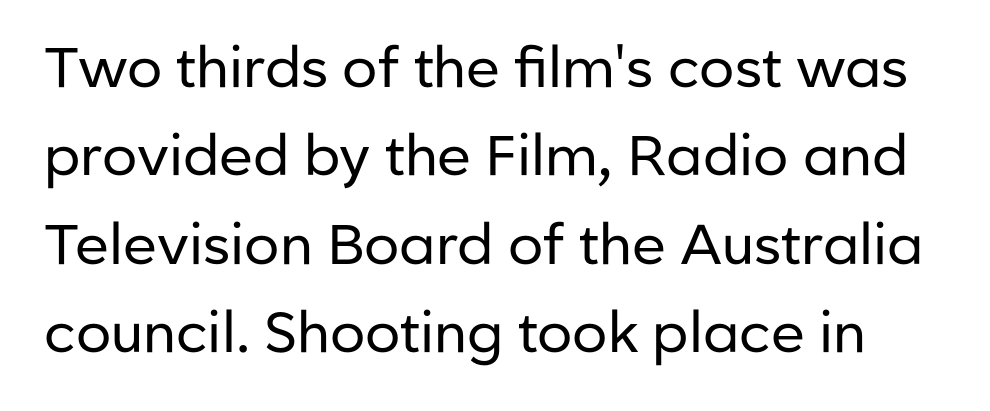
{"serif": "no", "italic": "no", "bold": "no", "weight": "regular", "width": "normal", "stroke_contrast": "low", "x_height": "medium", "monospaced": "no", "underline": "no", "line_spacing": "normal", "line_spacing_ratio": 1.58, "letter_spacing": "normal", "letter_spacing_em": 0.0, "glyph_px": 56}
